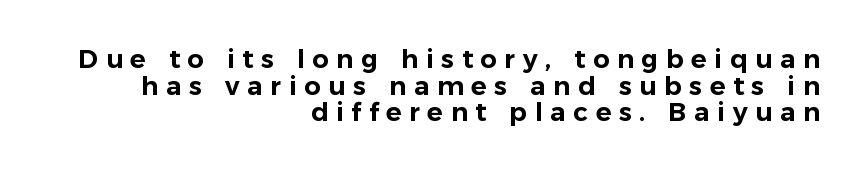
This rendering features lettering with no underline. Someone cranked the tracking dial way up on this one. Leading: reduced. This is the regular roman posture of the typeface. Layout note: lines flush right.
